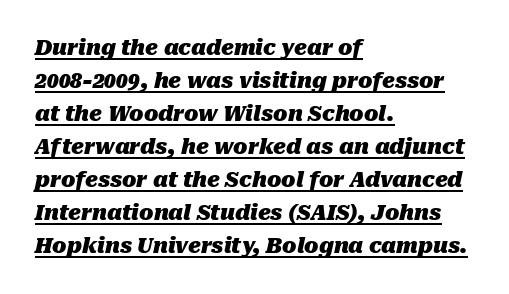
{"italic": "yes", "lean": "right", "slant_degrees": 10, "bold": "yes", "underline": "yes", "align": "left", "line_spacing": "normal", "line_spacing_ratio": 1.57, "letter_spacing": "normal", "letter_spacing_em": 0.0, "glyph_px": 21}
